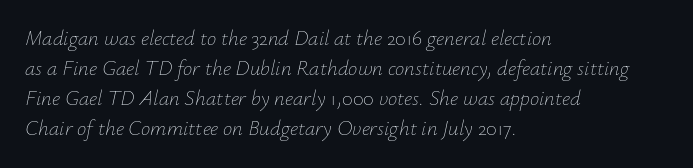
{"italic": "yes", "lean": "right", "slant_degrees": 12, "bold": "no", "underline": "no", "align": "left", "line_spacing": "normal", "line_spacing_ratio": 1.43, "letter_spacing": "normal", "letter_spacing_em": 0.0, "glyph_px": 21}
